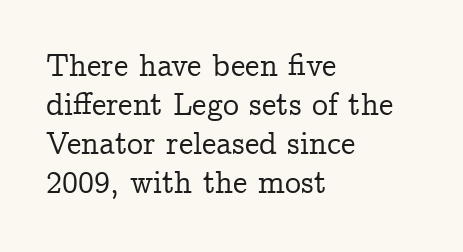
The image shows 32 px serif type, upright; set left-aligned, line spacing 1.22x, normal letter spacing, not underlined; low stroke contrast and a medium x-height.
